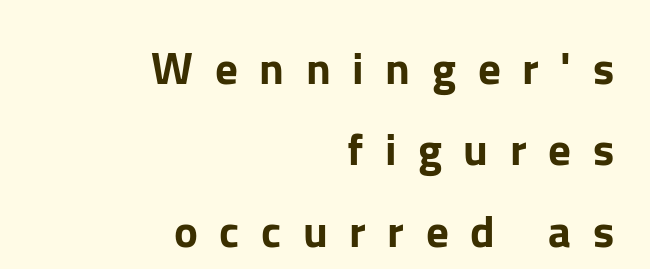
{"serif": "no", "italic": "no", "width": "normal", "stroke_contrast": "low", "x_height": "medium", "monospaced": "no", "underline": "no", "align": "right", "line_spacing_ratio": 1.81, "letter_spacing": "wide", "letter_spacing_em": 0.48, "glyph_px": 45}
